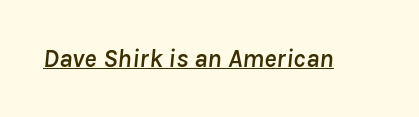
{"italic": "yes", "lean": "right", "slant_degrees": 8, "underline": "yes", "letter_spacing": "normal", "letter_spacing_em": 0.0, "glyph_px": 26}
